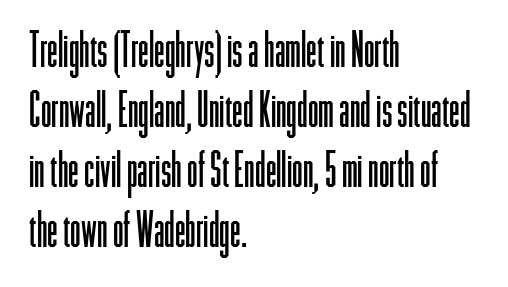
The image shows 48 px light, condensed sans-serif type, upright; set left-aligned, normal line spacing (1.25x), normal letter spacing, not underlined; low stroke contrast and a medium x-height.
